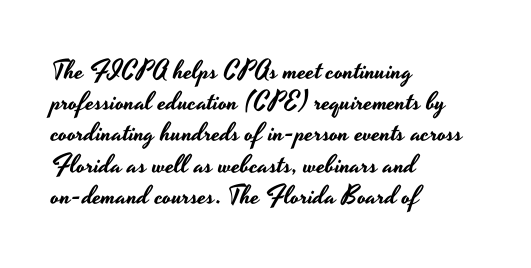
The image shows 26 px text type; set left-aligned, line spacing 1.2x, normal letter spacing, not underlined.
